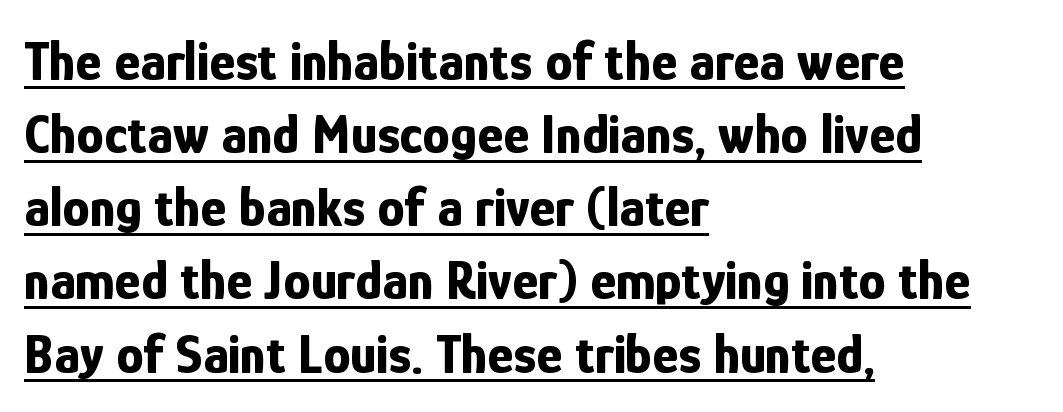
The image shows 55 px bold, condensed sans-serif type, upright; set left-aligned, normal line spacing (1.33x), normal letter spacing, underlined; low stroke contrast and a medium x-height.
